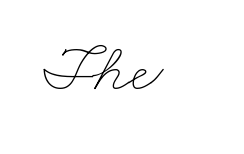
The font sits on the lighter half of the weight spectrum, regular included. Only glyphs here, with clear space below each row. Here the glyphs are tracked normally, forming tight word shapes. You could not count columns in this text — the font is proportionally spaced.
